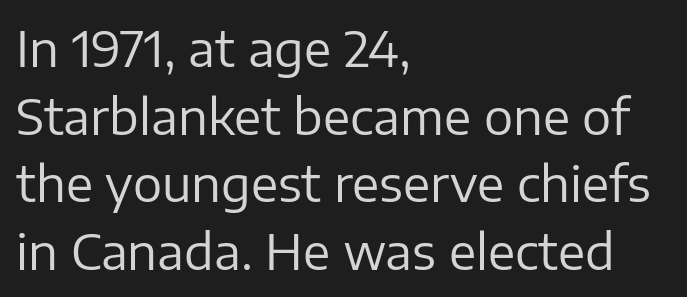
Observe the ordinary spacing: letters are neighbours, not strangers. The space directly below the letters is spotless. The rendering uses a moderate line-height, typical for paragraphs. Casual observation: everything's shoved over to the left. Note the varied advance widths — an 'i' is clearly narrower than an 'm'. The axis of the letterforms is exactly vertical.
